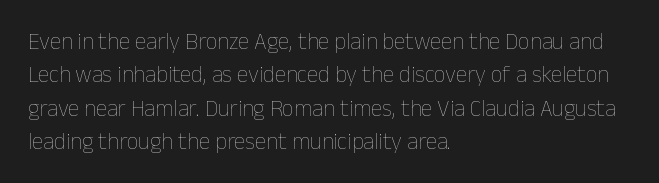
{"italic": "no", "bold": "no", "underline": "no", "align": "left", "line_spacing": "normal", "line_spacing_ratio": 1.45, "letter_spacing": "normal", "letter_spacing_em": 0.0, "glyph_px": 23}
